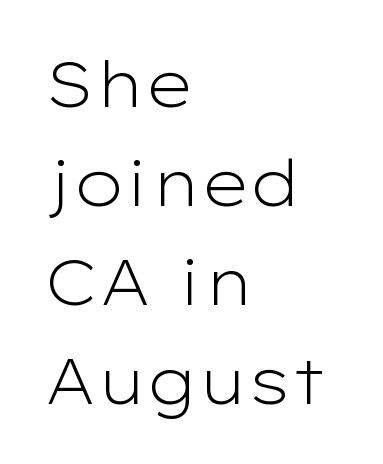
{"serif": "no", "italic": "no", "bold": "no", "weight": "light", "width": "wide", "stroke_contrast": "low", "x_height": "medium", "monospaced": "no", "underline": "no", "align": "left", "line_spacing": "normal", "line_spacing_ratio": 1.57, "letter_spacing": "normal", "letter_spacing_em": 0.0, "glyph_px": 63}
